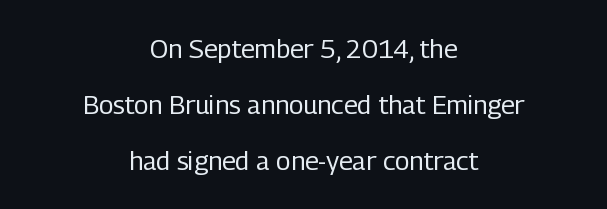
Tracking value appears to be zero — textbook default spacing. No extra ink here — the face is not bold. Is the block centered? Yes — each line is placed symmetrically about the middle. Successive baselines arrive slowly, with a big drop between each. Just letters on the line, the space beneath them empty.
